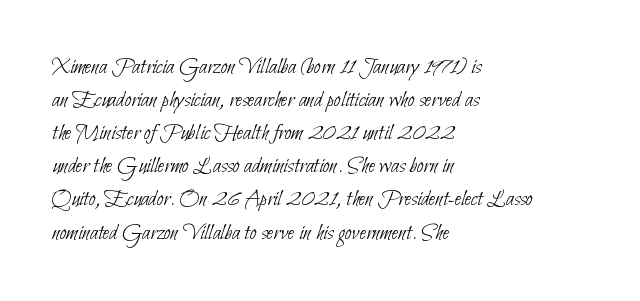
Q: Is the text bold? A: No.
Q: Is the text underlined? A: No.
Q: How is the paragraph aligned? A: Left-aligned.
Q: Is the spacing between letters normal or unusually wide? A: Normal.
Q: Is the spacing between lines tight, normal or loose? A: Normal.
